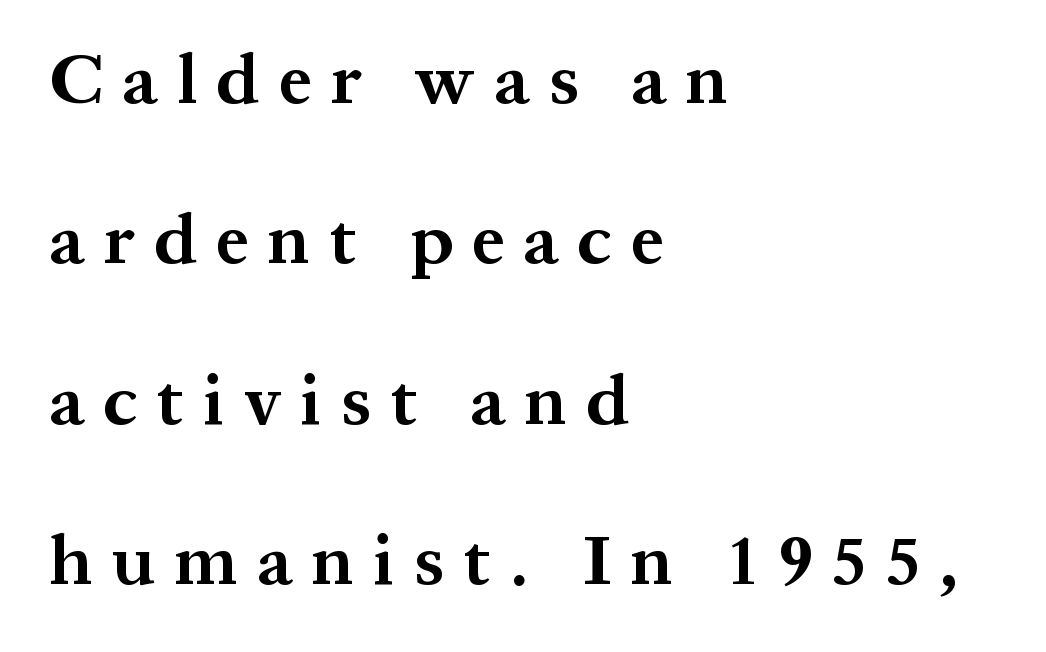
The image shows 71 px bold serif type, upright; set left-aligned, loose line spacing (2.26x), unusually wide letter spacing (+0.28 em), not underlined; medium stroke contrast and a medium x-height.
